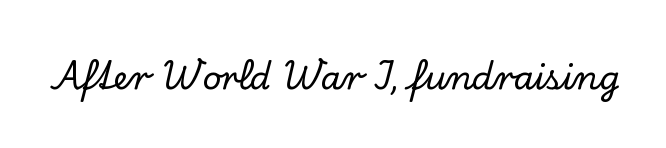
The image shows 33 px serif type; set normal letter spacing, not underlined; low stroke contrast and a small x-height.
